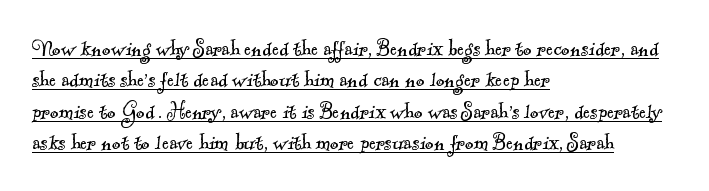
Q: Is the text bold? A: No.
Q: Is the text underlined? A: Yes.
Q: How is the paragraph aligned? A: Left-aligned.
Q: Is the spacing between letters normal or unusually wide? A: Normal.
